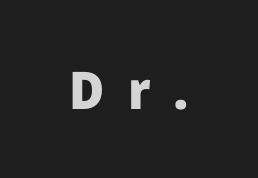
You can tell from the bare stems that sans-serif type was used. The typography opts for an upright posture over an oblique one. Students, this is bold: see how much ink each stroke carries. Glance below the letters and you will spot only blank space.
